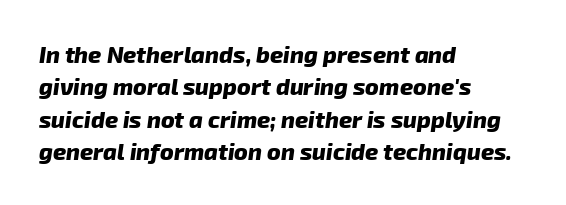
{"bold": "yes", "underline": "no", "align": "left", "line_spacing": "normal", "line_spacing_ratio": 1.41, "letter_spacing": "normal", "letter_spacing_em": 0.0, "glyph_px": 23}
